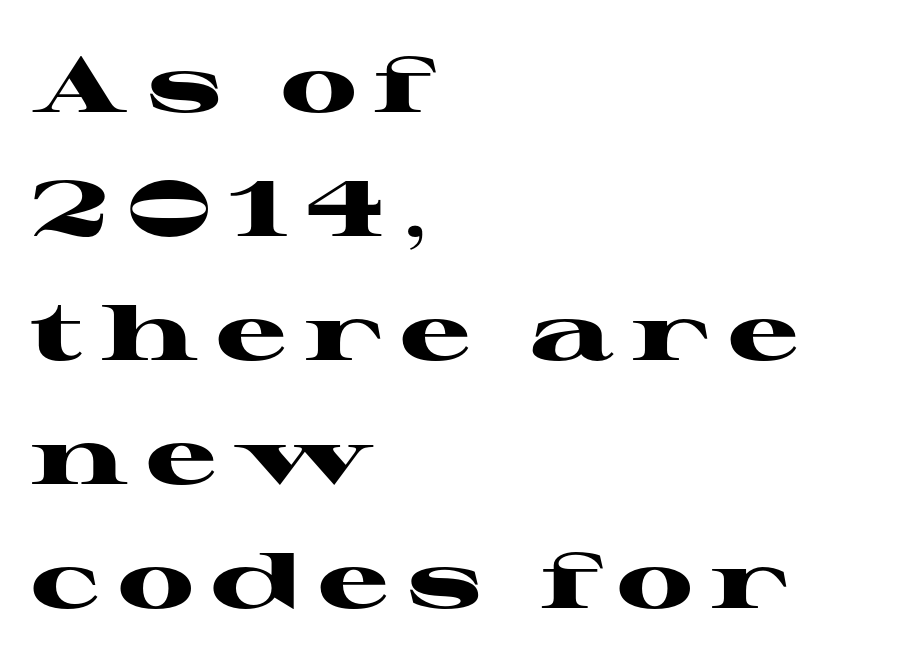
The type sits square on the baseline with zero lean. Any mark beneath the type? The region is blank. Left-aligned paragraph, ragged on the right. A full-strength bold gives these letters their thick strokes.
